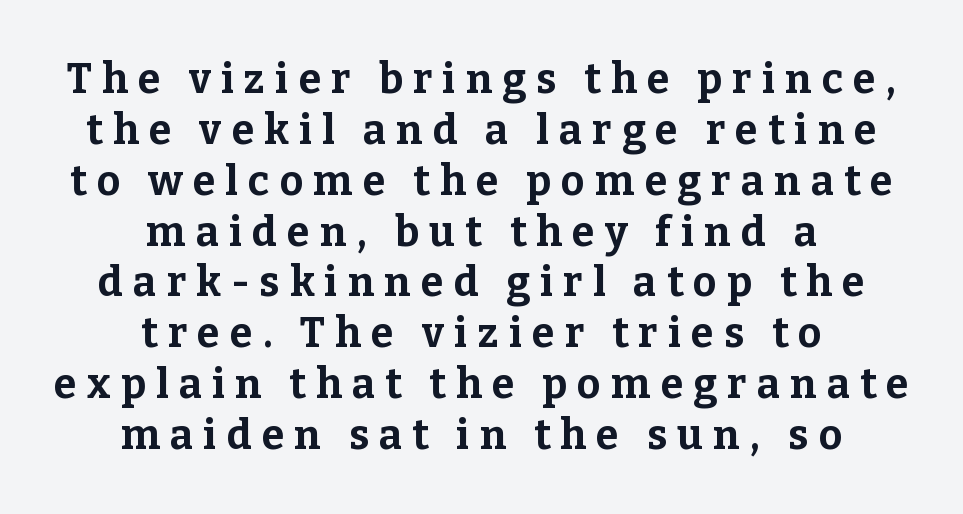
Q: Is the text bold? A: Yes.
Q: Is the text italic (slanted)? A: No, it is upright.
Q: Is the typeface a serif or a sans-serif typeface? A: Serif.
Q: Is the text underlined? A: No.
Q: How is the paragraph aligned? A: Centered.
Q: Is the spacing between letters normal or unusually wide? A: Unusually wide.
Q: Width (condensed, normal, or wide)? A: Normal.
Q: Stroke contrast? A: Low.
Q: x-height? A: Medium.
Q: Monospaced? A: No.
